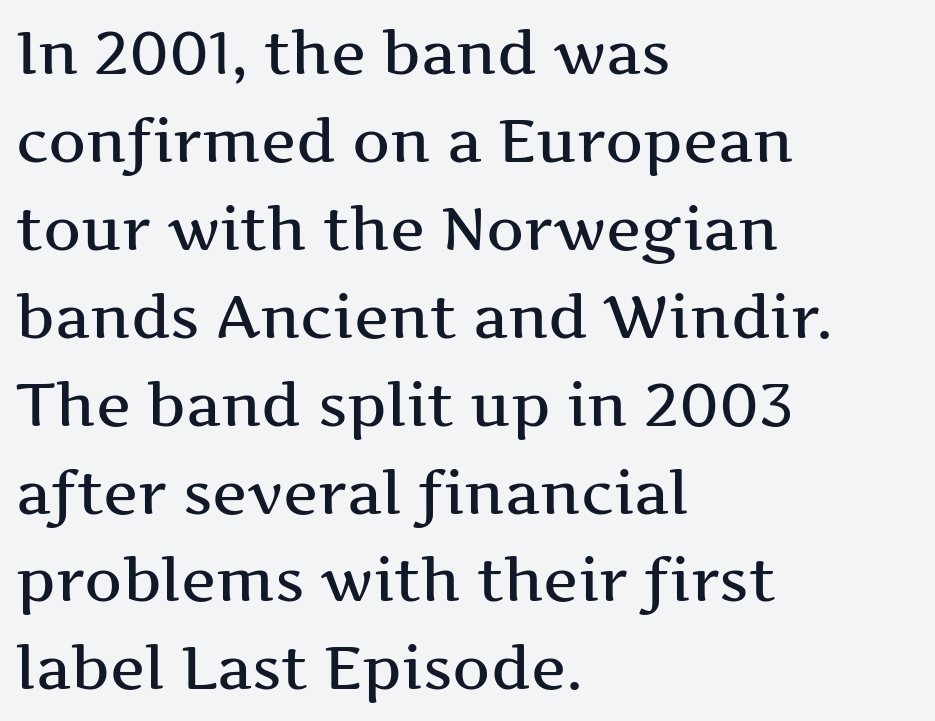
The image shows 59 px wide serif type, upright; set left-aligned, normal line spacing (1.49x), normal letter spacing, not underlined; medium stroke contrast and a medium x-height.
